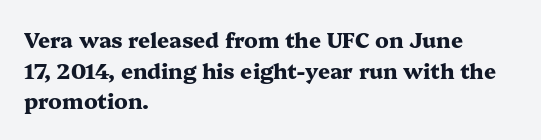
{"italic": "no", "bold": "yes", "underline": "no", "align": "left", "line_spacing": "normal", "line_spacing_ratio": 1.46, "letter_spacing": "normal", "letter_spacing_em": 0.0, "glyph_px": 21}
